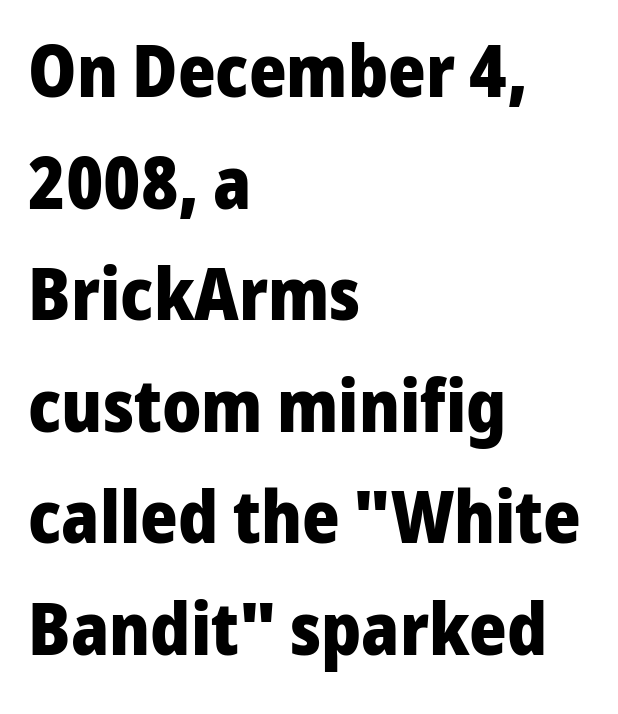
{"serif": "no", "italic": "no", "bold": "yes", "weight": "heavy", "width": "normal", "stroke_contrast": "low", "x_height": "medium", "monospaced": "no", "underline": "no", "align": "left", "line_spacing": "normal", "line_spacing_ratio": 1.55, "letter_spacing": "normal", "letter_spacing_em": 0.0, "glyph_px": 72}
